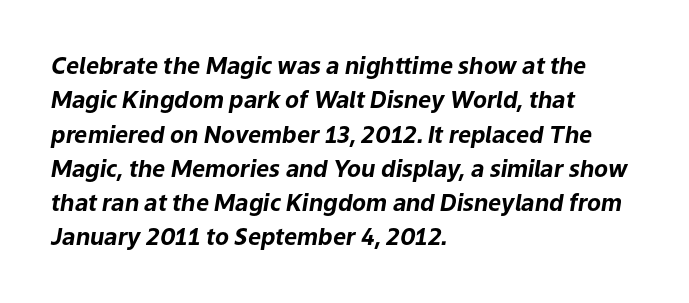
The image shows 23 px bold type, italic (leaning right); set left-aligned, normal line spacing (1.49x), normal letter spacing, not underlined.
